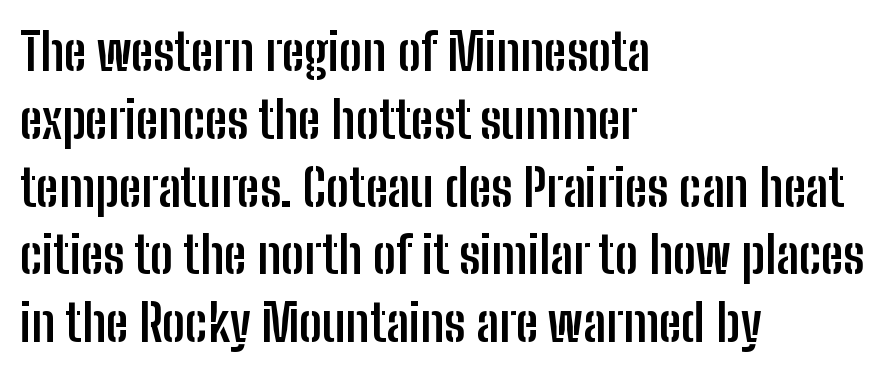
Set as a true bold cut, around the 700 mark. Do the characters align in a grid? No, the font is proportional. To sum up the face: it is a sans, with no serifs. Tall strokes in this sample are plumb rather than angled. The string is rendered with underlining switched off. No extra tracking has been applied to these lines.
